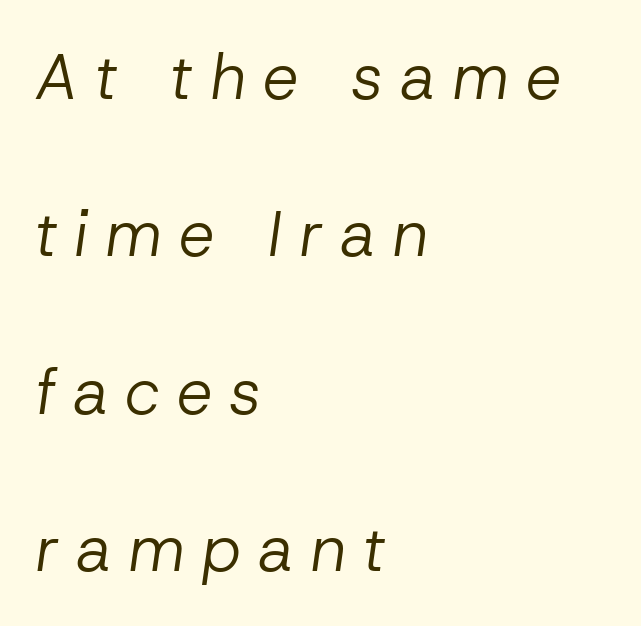
Q: Is the text bold? A: No.
Q: Is the text italic (slanted)? A: Yes, it leans right by about 8 degrees.
Q: Is the text underlined? A: No.
Q: How is the paragraph aligned? A: Left-aligned.
Q: Is the spacing between letters normal or unusually wide? A: Unusually wide.
Q: Is the spacing between lines tight, normal or loose? A: Loose.
Q: Width (condensed, normal, or wide)? A: Normal.
Q: Stroke contrast? A: Low.
Q: x-height? A: Medium.
Q: Monospaced? A: No.
